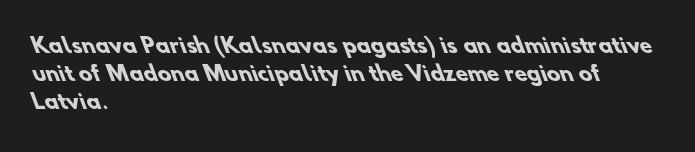
{"bold": "yes", "underline": "no", "align": "left", "line_spacing": "normal", "line_spacing_ratio": 1.41, "letter_spacing": "normal", "letter_spacing_em": 0.0, "glyph_px": 20}
